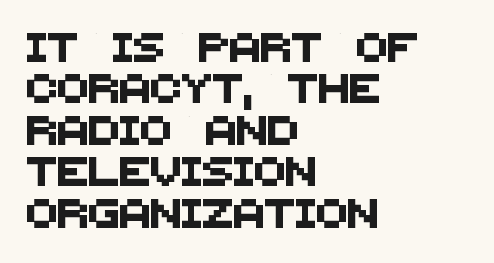
Is there much room between lines? A standard amount, neither cramped nor airy. This rendering leaves character spacing at its baseline value. The designer went with a sans here, leaving each stem footless. Each line starts at the same left margin while the right side varies. Bare-footed words on every line. Looks like regular typesetting: each glyph gets only the width it needs.
